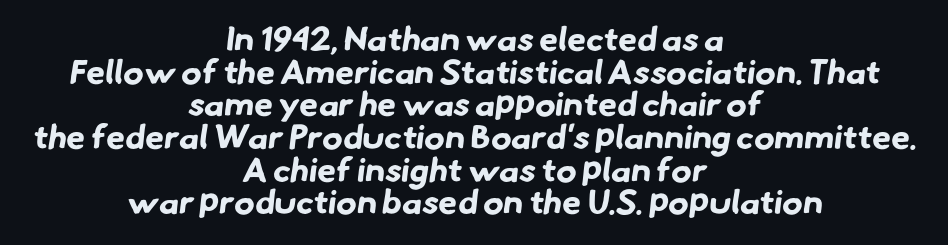
Summary of vertical rhythm: compact, with narrow interline spacing. Varying glyph widths throughout — classic text-font behaviour. In terms of weight, the rendering is a true, heavy bold. If you folded the block vertically in half, each line would mirror itself in length. Unmarked baselines from the first word to the last. Nothing unusual about the tracking: characters are spaced as the font intends.
